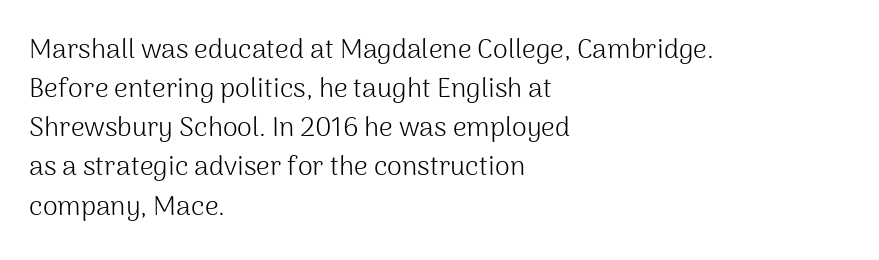
The image shows 27 px text type, upright; set left-aligned, normal line spacing (1.45x), normal letter spacing, not underlined.
